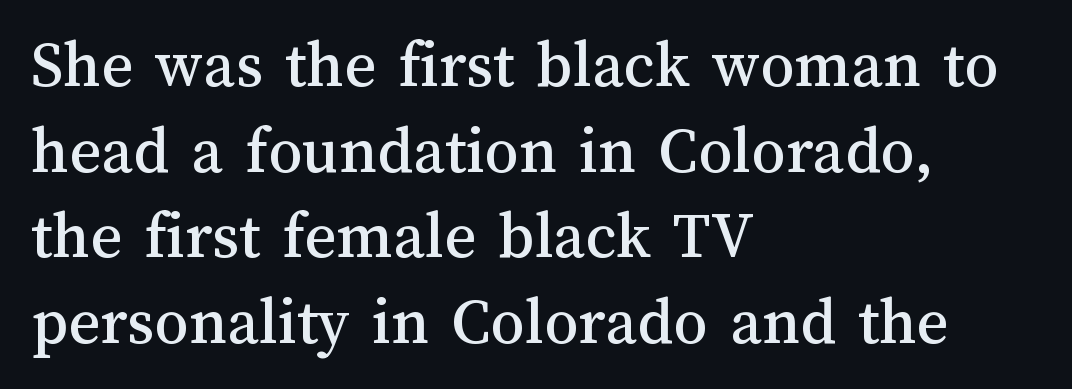
The image shows 68 px text type, upright; set left-aligned, normal line spacing (1.26x), normal letter spacing, not underlined; medium stroke contrast and a medium x-height.
